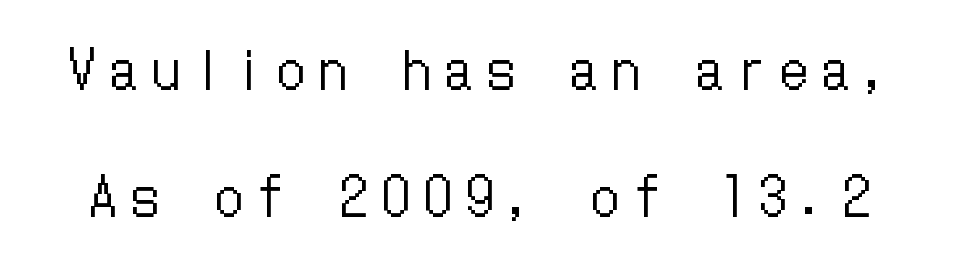
{"italic": "no", "bold": "no", "weight": "regular", "width": "condensed", "stroke_contrast": "low", "x_height": "medium", "underline": "no", "line_spacing": "loose", "line_spacing_ratio": 2.4, "letter_spacing": "wide", "letter_spacing_em": 0.29, "glyph_px": 53}
